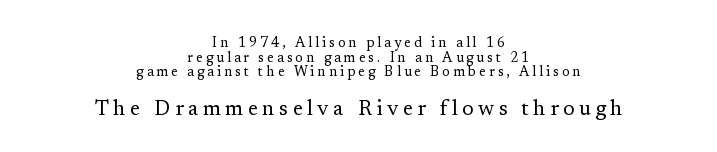
Q: Is the text bold? A: No.
Q: Is the text italic (slanted)? A: No, it is upright.
Q: Is the text underlined? A: No.
Q: How is the paragraph aligned? A: Centered.
Q: Is the spacing between letters normal or unusually wide? A: Unusually wide.
Q: Is the spacing between lines tight, normal or loose? A: Tight.
Q: Which block of text is set in a larger size, the first (top) or the second (bottom)? A: The second (bottom) one.
